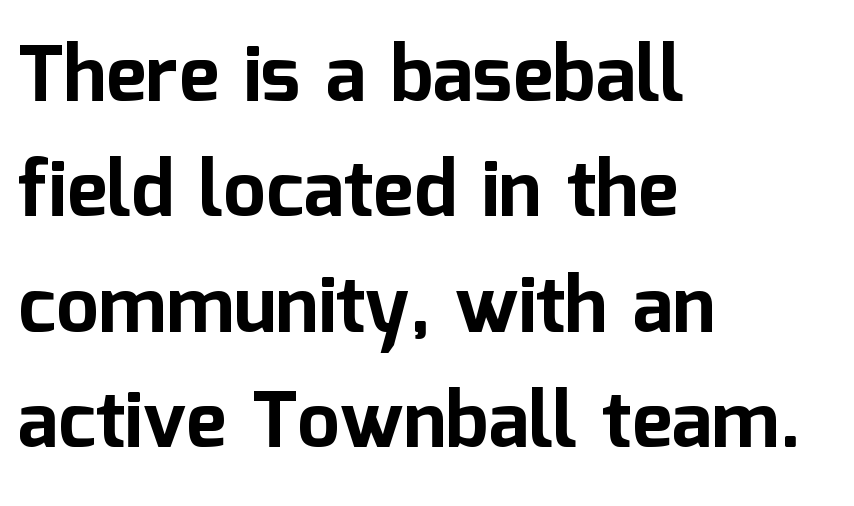
The zone under the glyphs is completely vacant. Every character sits straight up, as roman type does. Looks like regular typesetting: each glyph gets only the width it needs. The text block is weighted toward the left margin, trailing off unevenly rightward. Reading down the column, the eye jumps a familiar distance to each next line. Regarding serifs, this sample does without them.
